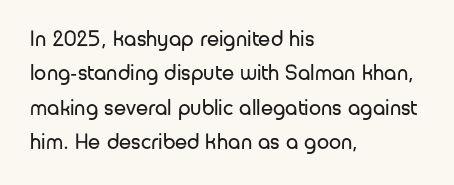
Q: Is the text bold? A: No.
Q: Is the text italic (slanted)? A: No, it is upright.
Q: Is the text underlined? A: No.
Q: How is the paragraph aligned? A: Left-aligned.
Q: Is the spacing between letters normal or unusually wide? A: Normal.
Q: Is the spacing between lines tight, normal or loose? A: Normal.
